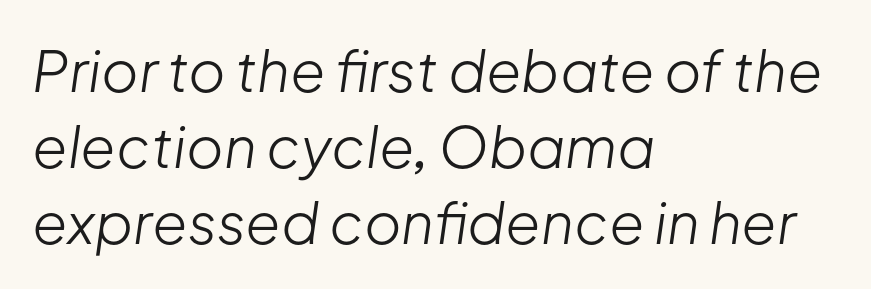
The image shows 57 px light type, italic (leaning right); set left-aligned, normal line spacing (1.33x), normal letter spacing, not underlined; low stroke contrast and a medium x-height.
